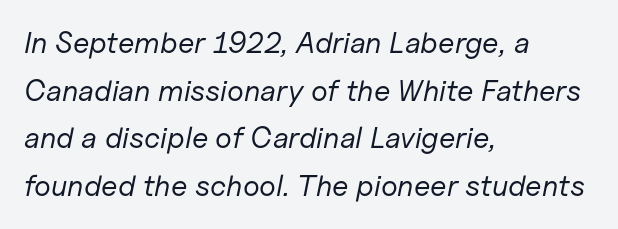
Q: Is the text bold? A: No.
Q: Is the text italic (slanted)? A: Yes, it leans right by about 11 degrees.
Q: Is the text underlined? A: No.
Q: How is the paragraph aligned? A: Left-aligned.
Q: Is the spacing between letters normal or unusually wide? A: Normal.
Q: Is the spacing between lines tight, normal or loose? A: Normal.
Q: Width (condensed, normal, or wide)? A: Normal.
Q: Stroke contrast? A: Low.
Q: x-height? A: Medium.
Q: Monospaced? A: No.
